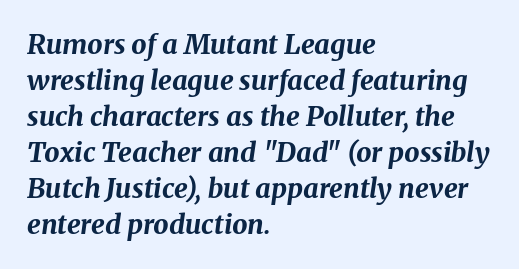
Every character sits at an angle, as italics do. Short and long lines alike share a common starting point at left. Spacing between characters is what you'd get straight out of the box. Plain, unruled lines of type. The block of text has a typical density, with ordinary space between rows.
